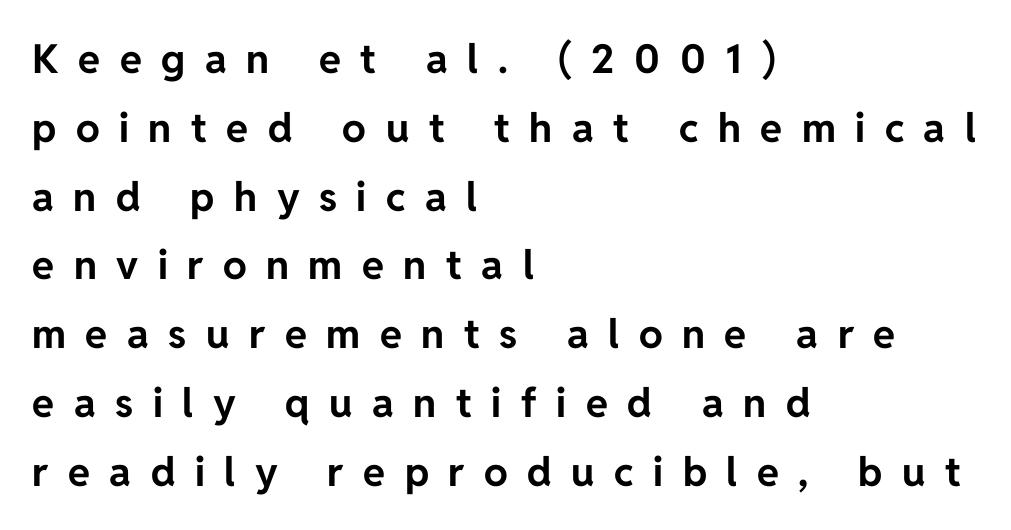
Q: Is the text bold? A: Yes.
Q: Is the text italic (slanted)? A: No, it is upright.
Q: Is the typeface a serif or a sans-serif typeface? A: Sans-serif.
Q: Is the text underlined? A: No.
Q: How is the paragraph aligned? A: Left-aligned.
Q: Is the spacing between letters normal or unusually wide? A: Unusually wide.
Q: Width (condensed, normal, or wide)? A: Normal.
Q: Stroke contrast? A: Low.
Q: x-height? A: Medium.
Q: Monospaced? A: No.
